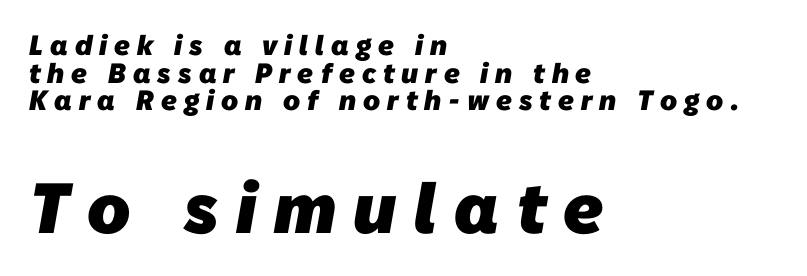
{"serif": "no", "bold": "yes", "weight": "heavy", "width": "normal", "stroke_contrast": "low", "x_height": "medium", "monospaced": "no", "underline": "no", "align": "left", "line_spacing": "tight", "line_spacing_ratio": 0.99, "letter_spacing": "wide", "letter_spacing_em": 0.25, "larger_block": "second", "size_ratio": 2.54, "glyph_px": 71}
